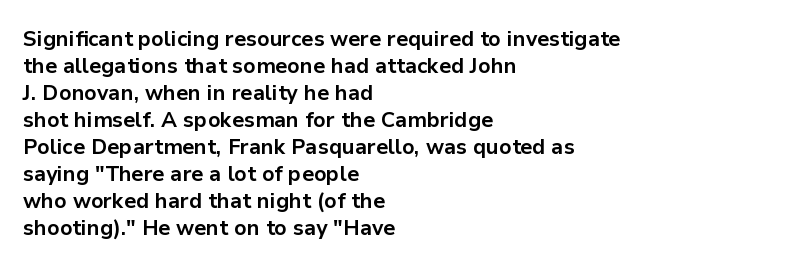
The image shows 22 px bold type, upright; set left-aligned, line spacing 1.23x, normal letter spacing, not underlined.
